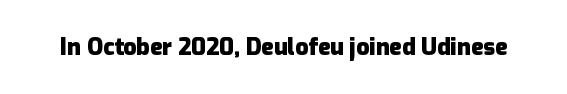
Q: Is the text bold? A: Yes.
Q: Is the text italic (slanted)? A: No, it is upright.
Q: Is the text underlined? A: No.
Q: Is the spacing between letters normal or unusually wide? A: Normal.
